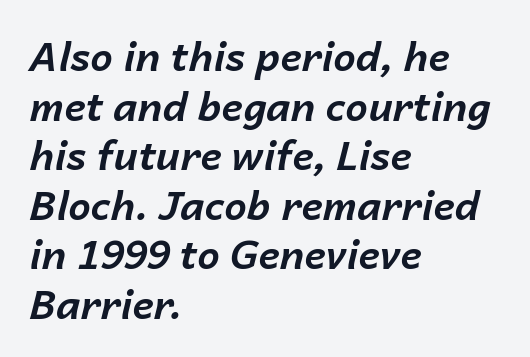
This sample uses plain, unmodified letter spacing. Note the varied advance widths — an 'i' is clearly narrower than an 'm'. Pretty heavy lettering here — definitely bold. Is the type slanted? Yes — the strokes lean at a clear angle. The passage is arranged the way most books set body copy — flush left. Glance below the letters and you will spot only blank space.
